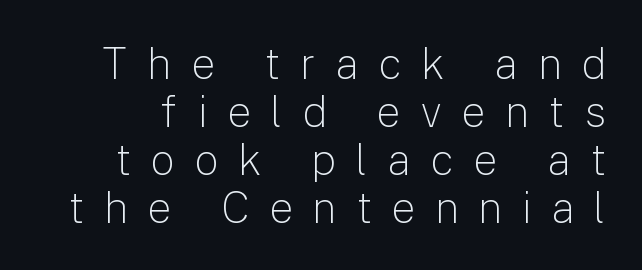
{"serif": "no", "italic": "no", "bold": "no", "weight": "light", "width": "normal", "stroke_contrast": "low", "x_height": "medium", "monospaced": "no", "underline": "no", "line_spacing": "tight", "line_spacing_ratio": 1.12, "letter_spacing": "wide", "letter_spacing_em": 0.45, "glyph_px": 43}
